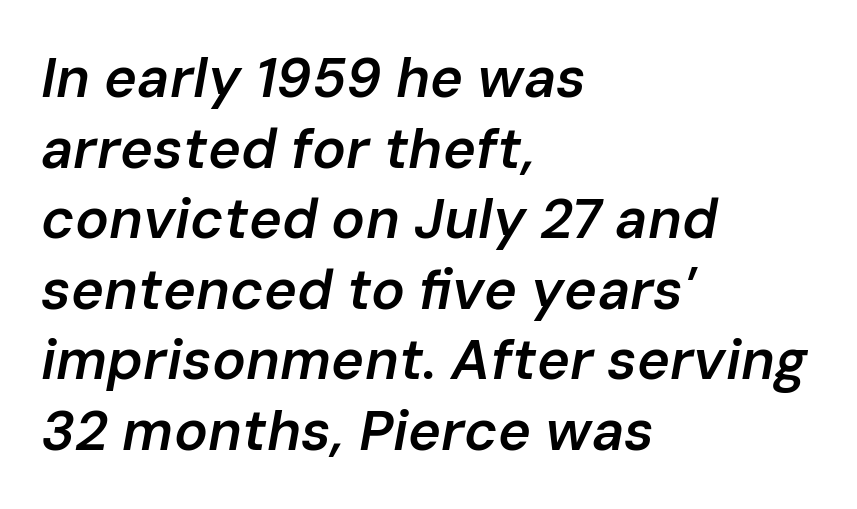
{"italic": "yes", "lean": "right", "slant_degrees": 10, "bold": "semi", "weight": "semibold", "width": "normal", "stroke_contrast": "low", "x_height": "medium", "monospaced": "no", "underline": "no", "align": "left", "line_spacing": "normal", "line_spacing_ratio": 1.26, "letter_spacing": "normal", "letter_spacing_em": 0.0, "glyph_px": 56}
